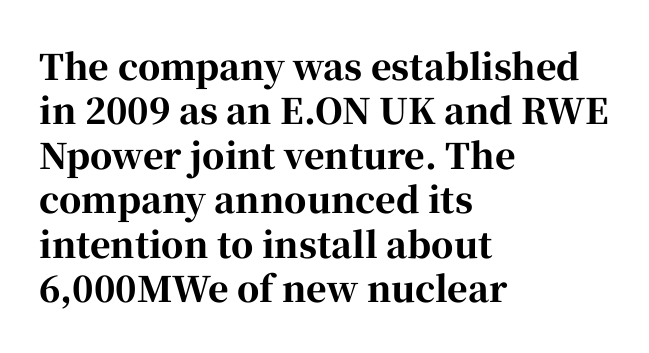
The image shows 35 px bold serif type, upright; set left-aligned, normal line spacing (1.27x), normal letter spacing, not underlined; high stroke contrast and a medium x-height.
